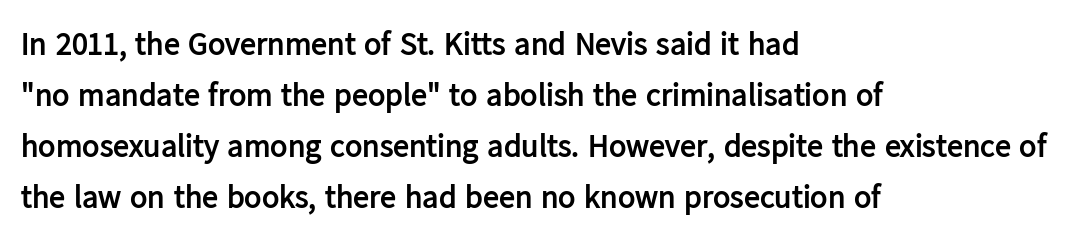
Q: Is the text bold? A: Yes.
Q: Is the text italic (slanted)? A: No, it is upright.
Q: Is the typeface a serif or a sans-serif typeface? A: Sans-serif.
Q: Is the text underlined? A: No.
Q: How is the paragraph aligned? A: Left-aligned.
Q: Is the spacing between letters normal or unusually wide? A: Normal.
Q: Is the spacing between lines tight, normal or loose? A: Normal.
Q: Width (condensed, normal, or wide)? A: Normal.
Q: Stroke contrast? A: Low.
Q: x-height? A: Medium.
Q: Monospaced? A: No.
